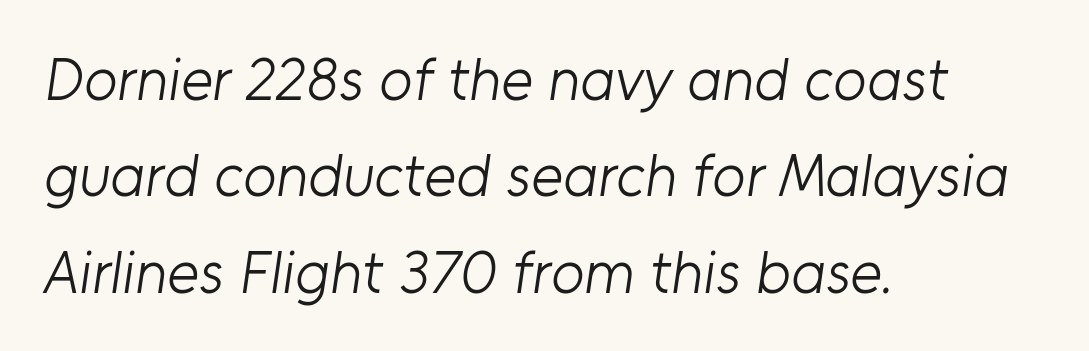
You could call the tracking neutral — neither tight nor loose. The passage shown stacks its lines at a standard gap. Plain, unruled lines of type. Stem width sits at or under what a default text font uses. This sample has the flowing, uneven cadence of proportional lettering.
